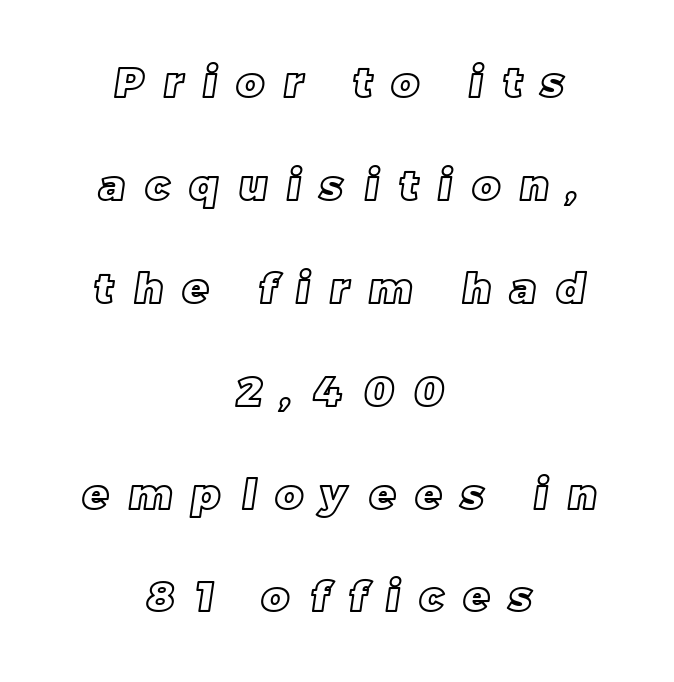
{"width": "normal", "x_height": "large", "monospaced": "no", "underline": "no", "align": "center", "line_spacing": "loose", "line_spacing_ratio": 2.45, "letter_spacing": "wide", "letter_spacing_em": 0.48, "glyph_px": 42}
